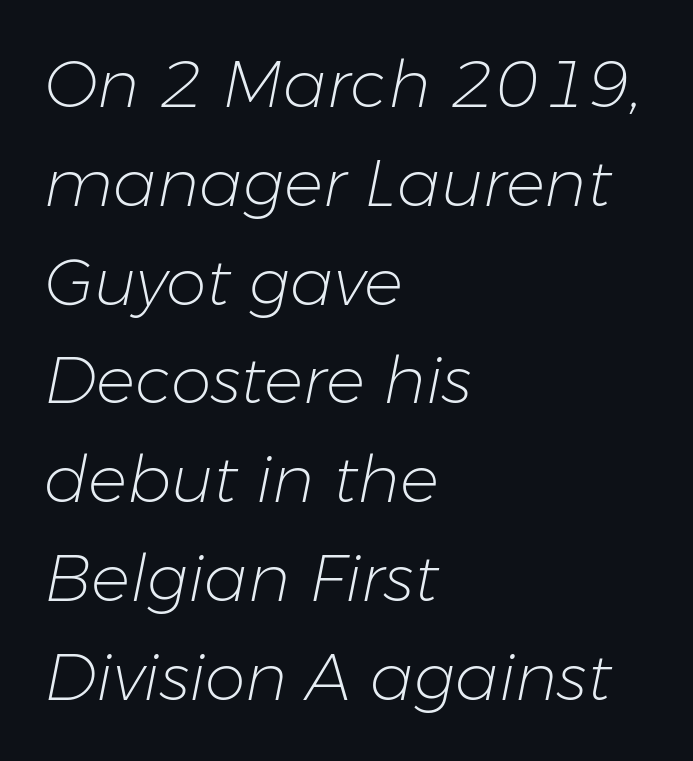
Q: Is the text bold? A: No.
Q: Is the text italic (slanted)? A: Yes, it leans right by about 11 degrees.
Q: Is the text underlined? A: No.
Q: How is the paragraph aligned? A: Left-aligned.
Q: Is the spacing between letters normal or unusually wide? A: Normal.
Q: Is the spacing between lines tight, normal or loose? A: Normal.
Q: Width (condensed, normal, or wide)? A: Normal.
Q: Stroke contrast? A: Low.
Q: x-height? A: Medium.
Q: Monospaced? A: No.
